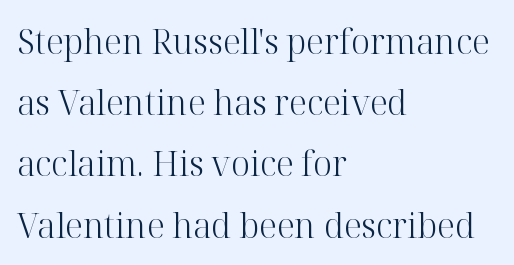
The image shows 34 px light serif type, upright; set left-aligned, line spacing 1.8x, normal letter spacing, not underlined; high stroke contrast and a medium x-height.
